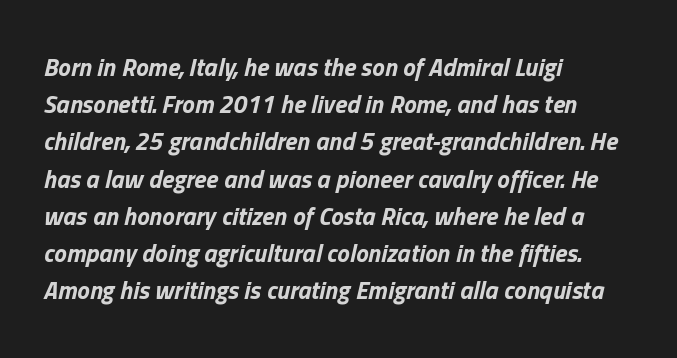
{"italic": "yes", "lean": "right", "slant_degrees": 13, "bold": "yes", "underline": "no", "align": "left", "line_spacing": "normal", "line_spacing_ratio": 1.49, "letter_spacing": "normal", "letter_spacing_em": 0.0, "glyph_px": 25}
